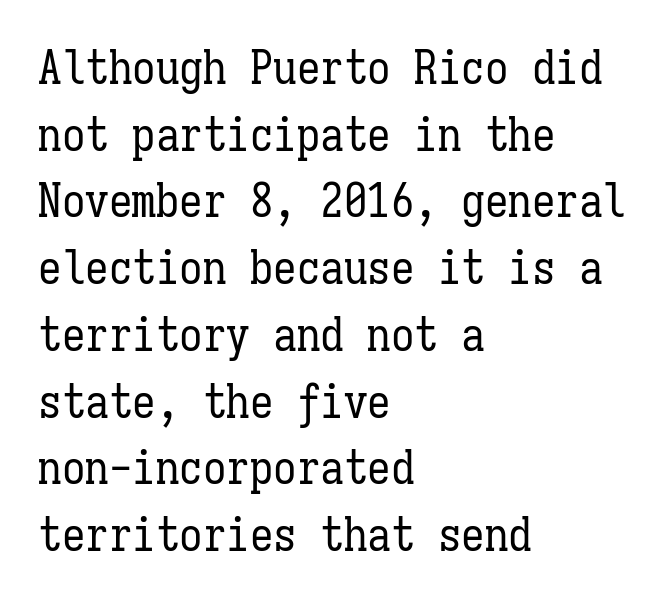
{"italic": "no", "bold": "no", "weight": "regular", "width": "condensed", "stroke_contrast": "low", "x_height": "medium", "monospaced": "yes", "underline": "no", "align": "left", "line_spacing": "normal", "line_spacing_ratio": 1.42, "letter_spacing": "normal", "letter_spacing_em": 0.0, "glyph_px": 47}
